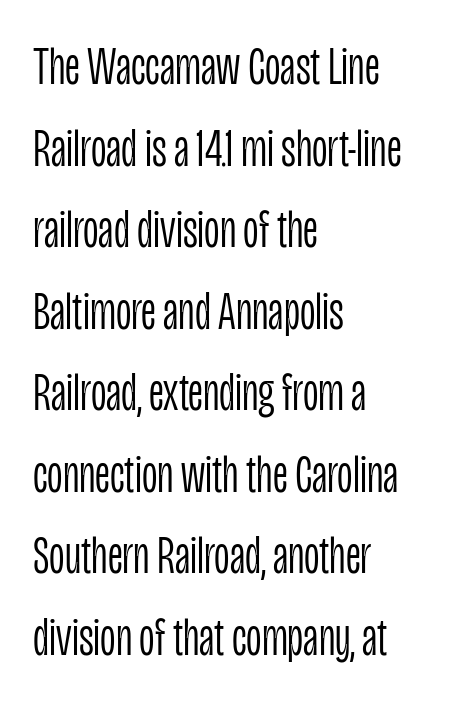
{"serif": "no", "italic": "no", "bold": "no", "weight": "light", "width": "condensed", "stroke_contrast": "low", "x_height": "large", "monospaced": "no", "underline": "no", "align": "left", "line_spacing": "normal", "line_spacing_ratio": 1.51, "letter_spacing": "normal", "letter_spacing_em": 0.0, "glyph_px": 54}
